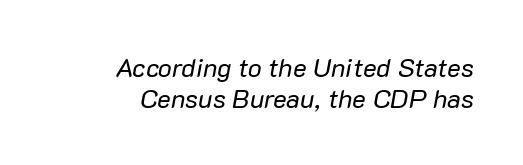
Q: Is the text bold? A: No.
Q: Is the text italic (slanted)? A: Yes, it leans right by about 10 degrees.
Q: Is the text underlined? A: No.
Q: How is the paragraph aligned? A: Right-aligned.
Q: Is the spacing between letters normal or unusually wide? A: Normal.
